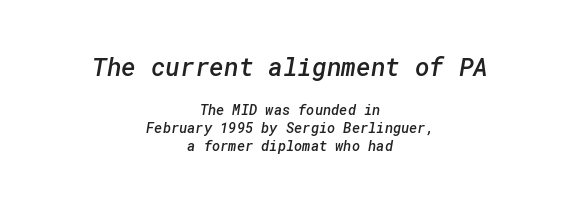
Q: Is the text bold? A: Semi-bold.
Q: Is the text underlined? A: No.
Q: How is the paragraph aligned? A: Centered.
Q: Is the spacing between letters normal or unusually wide? A: Normal.
Q: Is the spacing between lines tight, normal or loose? A: Normal.
Q: Which block of text is set in a larger size, the first (top) or the second (bottom)? A: The first (top) one.
